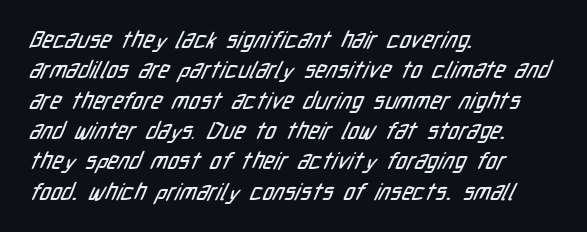
The image shows 23 px text type; set left-aligned, normal line spacing (1.32x), normal letter spacing, not underlined.
